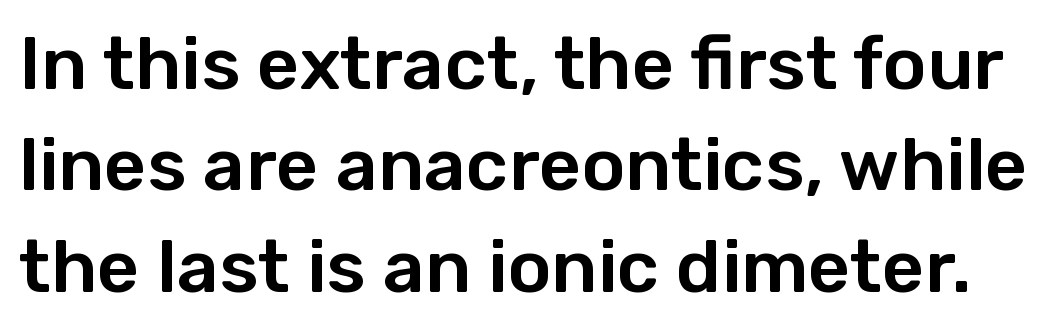
Here the designer chose a conventional face with non-uniform glyph widths. Characters follow at the spacing the type designer built in. Font category for this specimen: sans-serif. Vertical spacing — default. Is there any slant? The stems are plumb.
